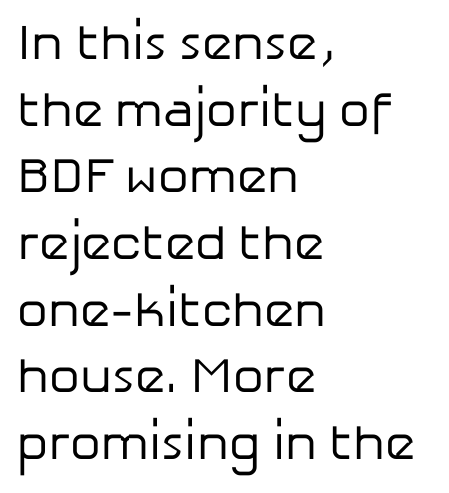
The image shows 49 px regular-weight sans-serif type, upright; set left-aligned, normal line spacing (1.36x), normal letter spacing, not underlined; low stroke contrast and a medium x-height.
